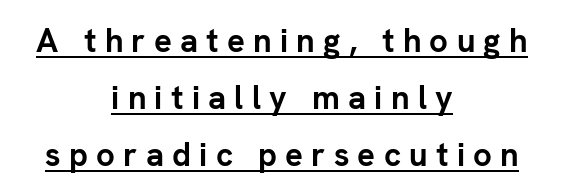
{"serif": "no", "italic": "no", "bold": "yes", "weight": "semibold", "width": "normal", "stroke_contrast": "low", "x_height": "medium", "monospaced": "no", "underline": "yes", "align": "center", "line_spacing_ratio": 1.73, "letter_spacing": "wide", "letter_spacing_em": 0.25, "glyph_px": 33}
